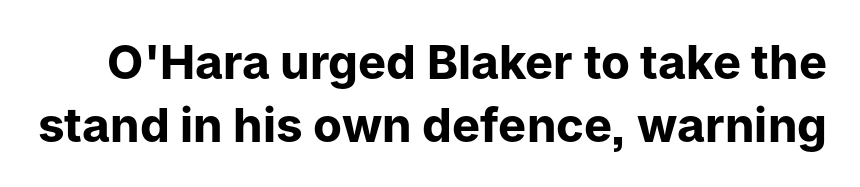
Q: Is the text bold? A: Yes.
Q: Is the text italic (slanted)? A: No, it is upright.
Q: Is the typeface a serif or a sans-serif typeface? A: Sans-serif.
Q: Is the text underlined? A: No.
Q: Is the spacing between letters normal or unusually wide? A: Normal.
Q: Is the spacing between lines tight, normal or loose? A: Normal.
Q: Width (condensed, normal, or wide)? A: Normal.
Q: Stroke contrast? A: Low.
Q: x-height? A: Medium.
Q: Monospaced? A: No.
